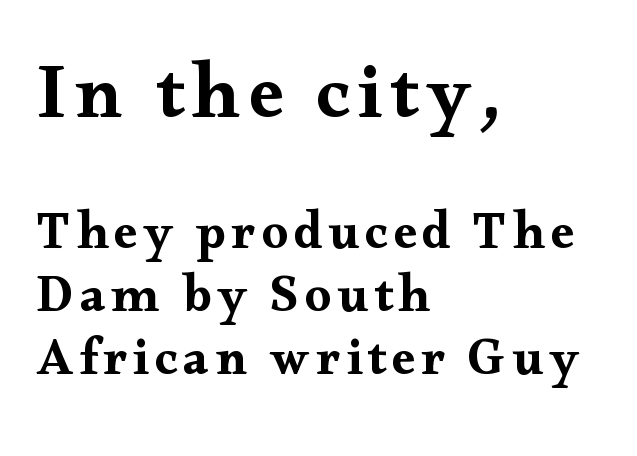
Q: Is the text italic (slanted)? A: No, it is upright.
Q: Is the typeface a serif or a sans-serif typeface? A: Serif.
Q: Is the text underlined? A: No.
Q: How is the paragraph aligned? A: Left-aligned.
Q: Which block of text is set in a larger size, the first (top) or the second (bottom)? A: The first (top) one.
Q: Width (condensed, normal, or wide)? A: Wide.
Q: Stroke contrast? A: Medium.
Q: x-height? A: Small.
Q: Monospaced? A: No.
